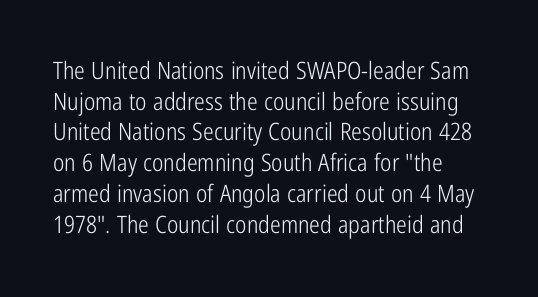
Q: Is the text bold? A: No.
Q: Is the text italic (slanted)? A: No, it is upright.
Q: Is the text underlined? A: No.
Q: Is the spacing between letters normal or unusually wide? A: Normal.
Q: Is the spacing between lines tight, normal or loose? A: Normal.
